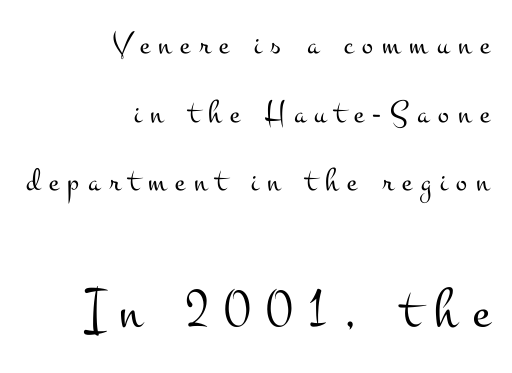
{"serif": "yes", "bold": "no", "weight": "light", "width": "wide", "stroke_contrast": "medium", "x_height": "small", "monospaced": "no", "underline": "no", "align": "right", "line_spacing": "loose", "line_spacing_ratio": 2.08, "letter_spacing": "wide", "letter_spacing_em": 0.27, "larger_block": "second", "size_ratio": 1.73, "glyph_px": 57}
